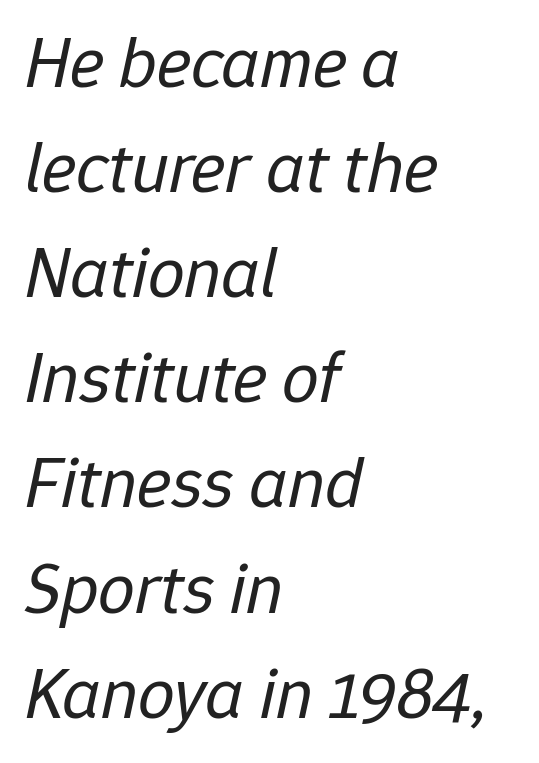
The image shows 73 px regular-weight type, italic (leaning right); set left-aligned, normal line spacing (1.44x), normal letter spacing, not underlined; low stroke contrast and a medium x-height.
